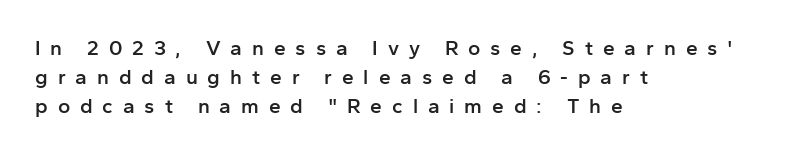
Any mark beneath the type? The region is blank. Its strokes are somewhat broadened, the hallmark of semibold type. The horizontal fit of the characters is loose and conspicuously gappy. Quick note: interline space is typical. Nope, not italic — everything's standing straight.
